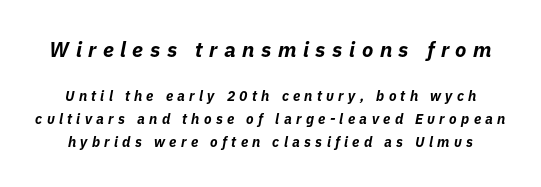
{"italic": "yes", "lean": "right", "slant_degrees": 11, "bold": "yes", "underline": "no", "line_spacing": "normal", "line_spacing_ratio": 1.64, "letter_spacing": "wide", "letter_spacing_em": 0.31, "larger_block": "first", "size_ratio": 1.5, "glyph_px": 21}
